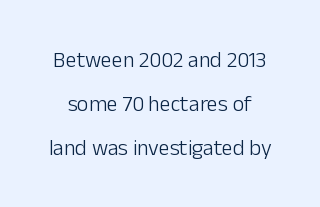
{"italic": "no", "bold": "no", "underline": "no", "line_spacing": "loose", "line_spacing_ratio": 2.0, "letter_spacing": "normal", "letter_spacing_em": 0.0, "glyph_px": 22}
